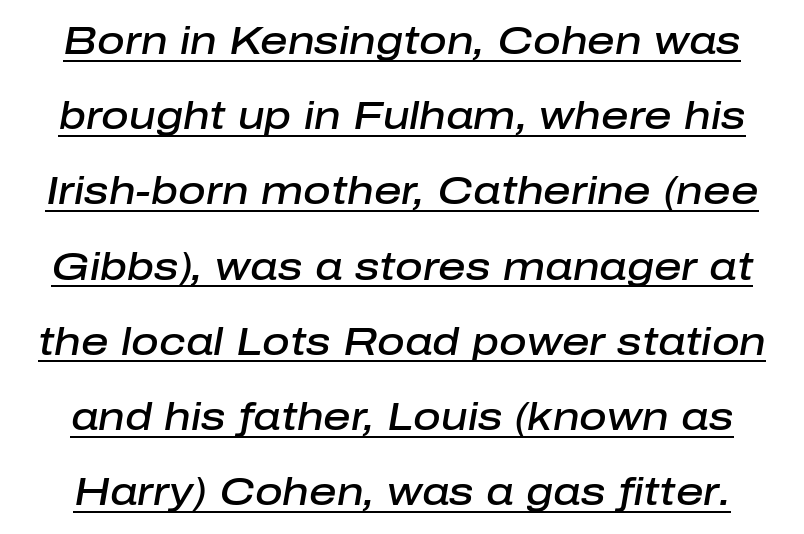
The leading is generous, giving the passage an open texture. Underlining? Definitely there. Caption: semibold face, moderately heavy strokes. Is the letter spacing exaggerated? No — it looks like the ordinary default.
